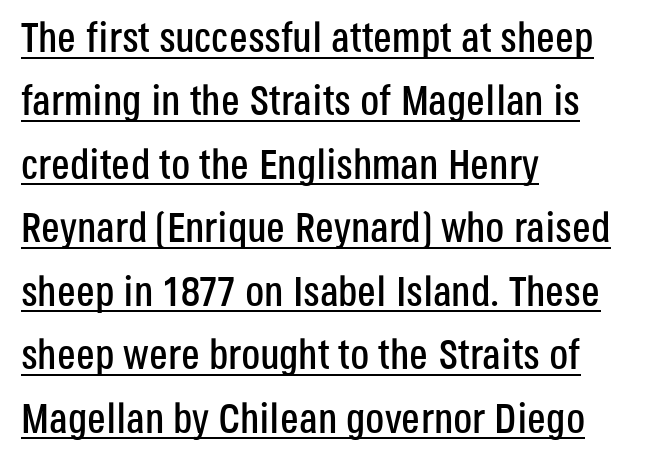
The image shows 42 px condensed sans-serif type, upright; set left-aligned, normal line spacing (1.51x), normal letter spacing, underlined; low stroke contrast and a large x-height.
